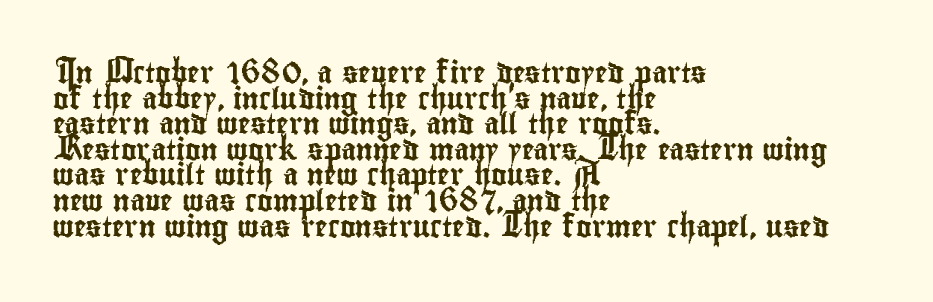
The image shows 21 px text type, upright; set left-aligned, line spacing 1.22x, normal letter spacing, not underlined.
